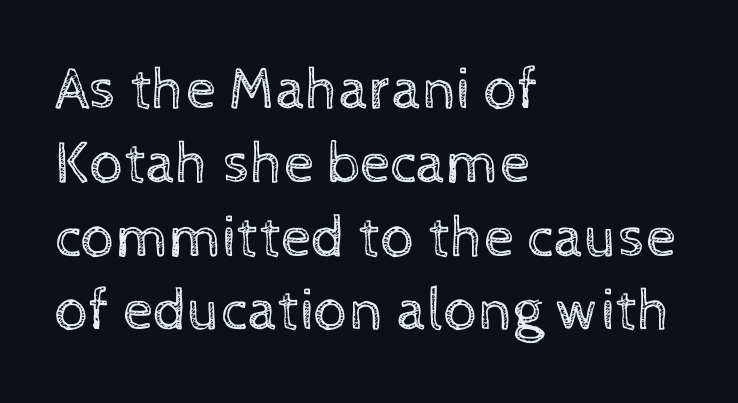
Q: Is the text bold? A: No.
Q: Is the text italic (slanted)? A: No, it is upright.
Q: Is the text underlined? A: No.
Q: How is the paragraph aligned? A: Left-aligned.
Q: Is the spacing between letters normal or unusually wide? A: Normal.
Q: Width (condensed, normal, or wide)? A: Normal.
Q: x-height? A: Medium.
Q: Monospaced? A: No.
